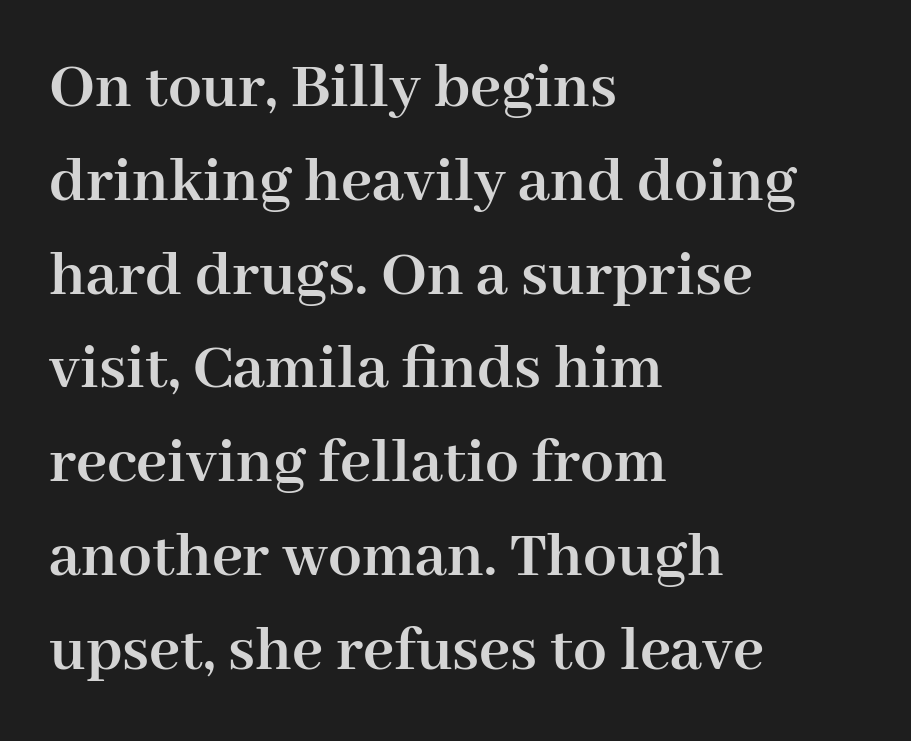
{"serif": "yes", "italic": "no", "bold": "yes", "weight": "semibold", "width": "normal", "stroke_contrast": "high", "x_height": "medium", "monospaced": "no", "underline": "no", "align": "left", "line_spacing": "normal", "line_spacing_ratio": 1.4, "letter_spacing": "normal", "letter_spacing_em": 0.0, "glyph_px": 67}
